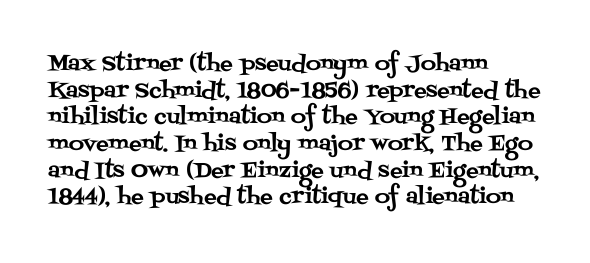
{"italic": "no", "underline": "no", "align": "left", "line_spacing": "normal", "line_spacing_ratio": 1.27, "letter_spacing": "normal", "letter_spacing_em": 0.0, "glyph_px": 21}
